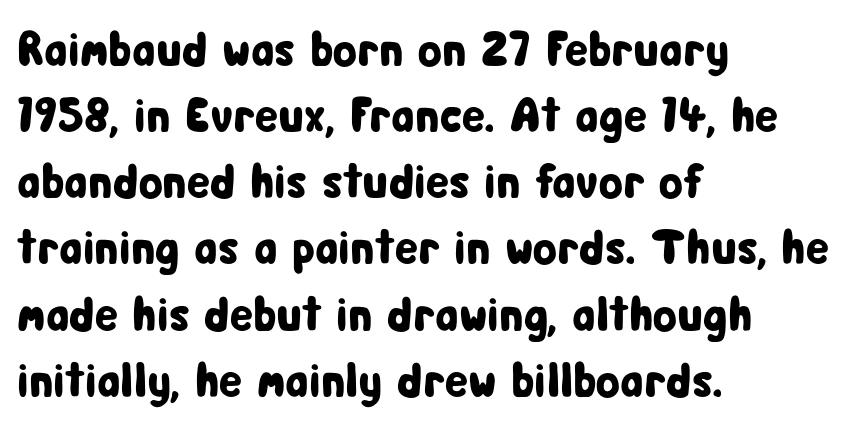
{"serif": "no", "italic": "no", "width": "condensed", "stroke_contrast": "low", "x_height": "medium", "monospaced": "no", "underline": "no", "align": "left", "line_spacing": "normal", "line_spacing_ratio": 1.35, "letter_spacing": "normal", "letter_spacing_em": 0.0, "glyph_px": 49}
